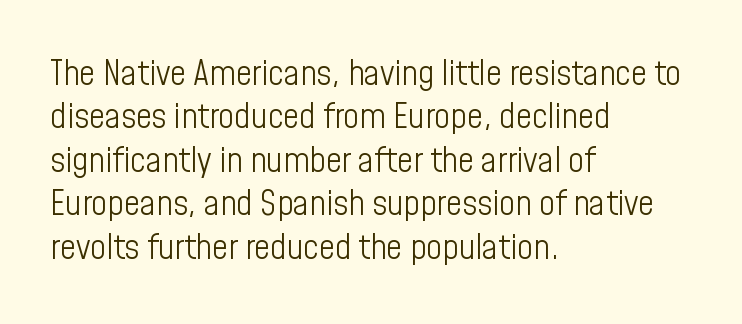
Q: Is the text bold? A: No.
Q: Is the text italic (slanted)? A: No, it is upright.
Q: Is the typeface a serif or a sans-serif typeface? A: Sans-serif.
Q: Is the text underlined? A: No.
Q: How is the paragraph aligned? A: Left-aligned.
Q: Is the spacing between letters normal or unusually wide? A: Normal.
Q: Width (condensed, normal, or wide)? A: Condensed.
Q: Stroke contrast? A: Low.
Q: x-height? A: Medium.
Q: Monospaced? A: No.
